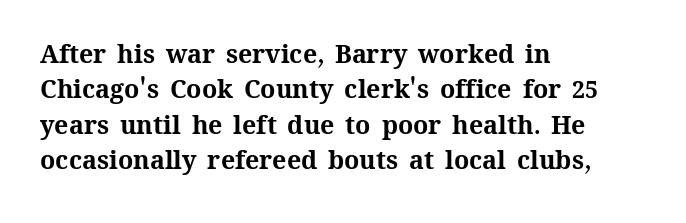
{"italic": "no", "bold": "yes", "underline": "no", "align": "left", "line_spacing": "normal", "line_spacing_ratio": 1.42, "letter_spacing": "normal", "letter_spacing_em": 0.0, "glyph_px": 25}
